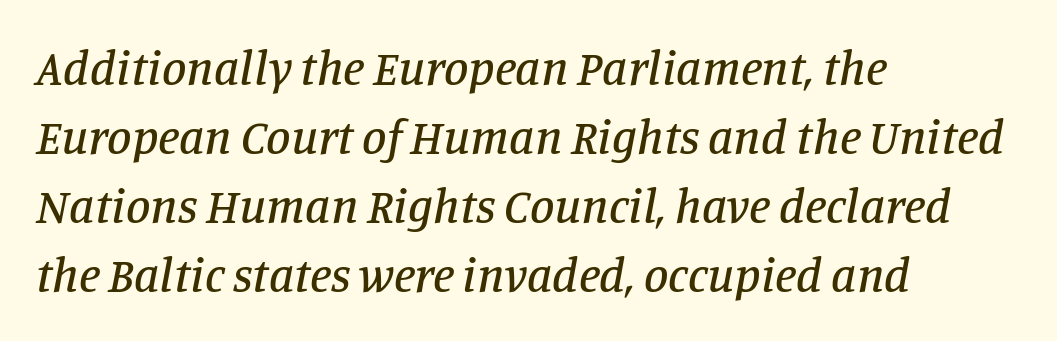
Q: Is the text italic (slanted)? A: Yes, it leans right by about 11 degrees.
Q: Is the typeface a serif or a sans-serif typeface? A: Serif.
Q: Is the text underlined? A: No.
Q: How is the paragraph aligned? A: Left-aligned.
Q: Is the spacing between letters normal or unusually wide? A: Normal.
Q: Is the spacing between lines tight, normal or loose? A: Normal.
Q: Width (condensed, normal, or wide)? A: Normal.
Q: Stroke contrast? A: Low.
Q: x-height? A: Large.
Q: Monospaced? A: No.
